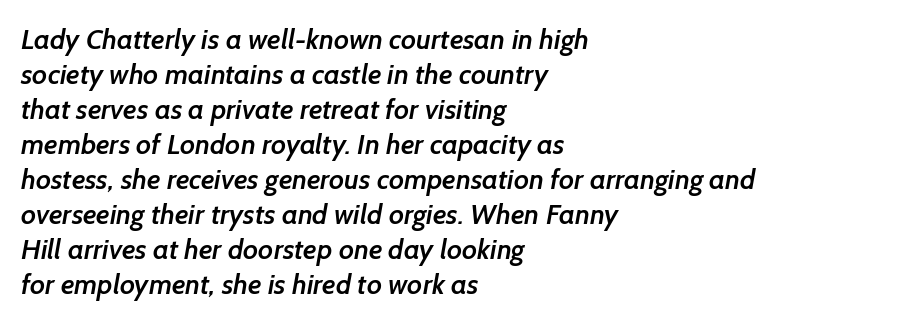
Q: Is the text bold? A: Semi-bold.
Q: Is the typeface a serif or a sans-serif typeface? A: Sans-serif.
Q: Is the text underlined? A: No.
Q: How is the paragraph aligned? A: Left-aligned.
Q: Is the spacing between letters normal or unusually wide? A: Normal.
Q: Is the spacing between lines tight, normal or loose? A: Normal.
Q: Width (condensed, normal, or wide)? A: Normal.
Q: Stroke contrast? A: Low.
Q: x-height? A: Medium.
Q: Monospaced? A: No.
